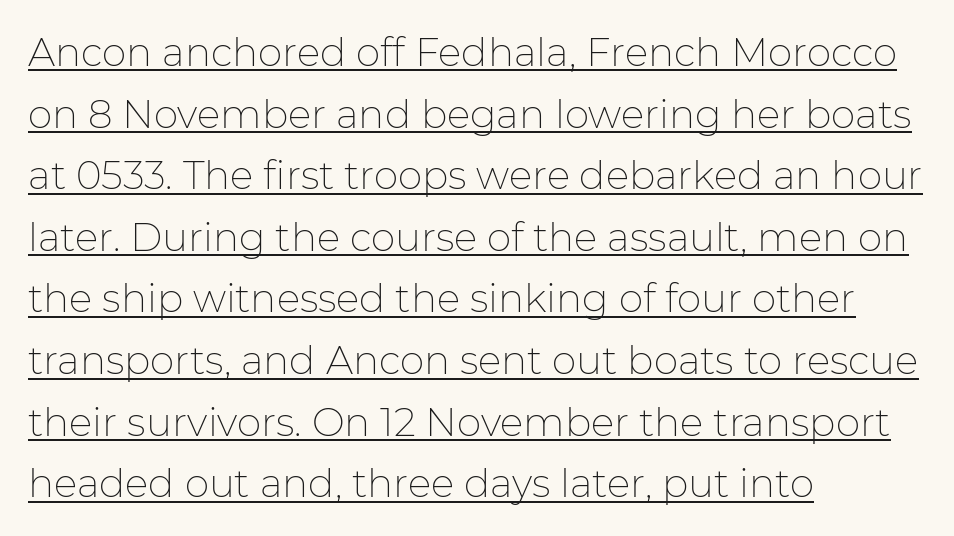
When letters stand straight like this, we call the style roman or upright. Character widths vary here, with narrow letters taking less room than wide ones. What kind of face is this? One without serifs — a sans. On a weight scale, this lands at 450 or below.
